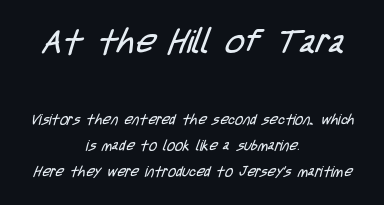
The initial chunk of copy outweighs the following chunk in type size. The face looks like a standard text weight, possibly lighter. These lines keep a tight, regular rhythm from letter to letter. No word sits above an underline. Looks like regular typesetting: each glyph gets only the width it needs.
